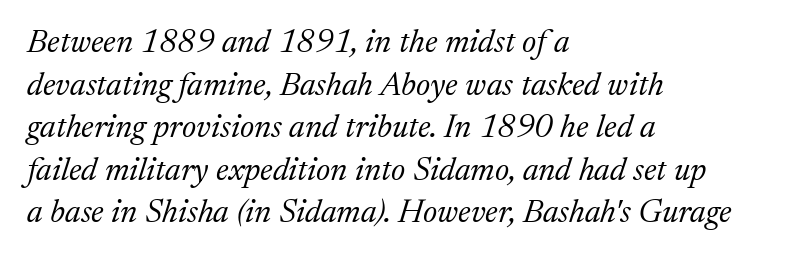
The area under the type is left untouched. These lines are rendered in a variable-pitch font. The block of text has a typical density, with ordinary space between rows. Here the glyphs are tracked normally, forming tight word shapes. To sum up the face: it has serifs.
